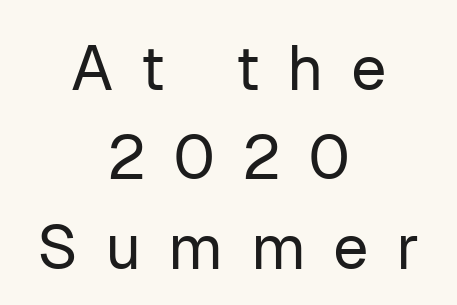
{"serif": "no", "italic": "no", "bold": "no", "weight": "regular", "width": "normal", "stroke_contrast": "low", "x_height": "medium", "monospaced": "no", "underline": "no", "align": "center", "line_spacing": "normal", "line_spacing_ratio": 1.42, "letter_spacing": "wide", "letter_spacing_em": 0.43, "glyph_px": 63}
